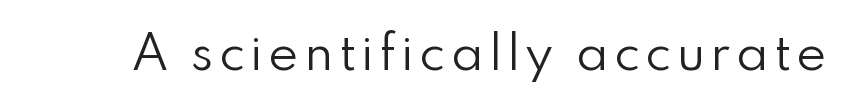
No heavy texture on the line: the type isn't bold. Underline: absent. Looks like regular typesetting: each glyph gets only the width it needs. It's the straight-up-and-down kind of type. The letters carry no serifs — their stems end cleanly without finishing strokes.
